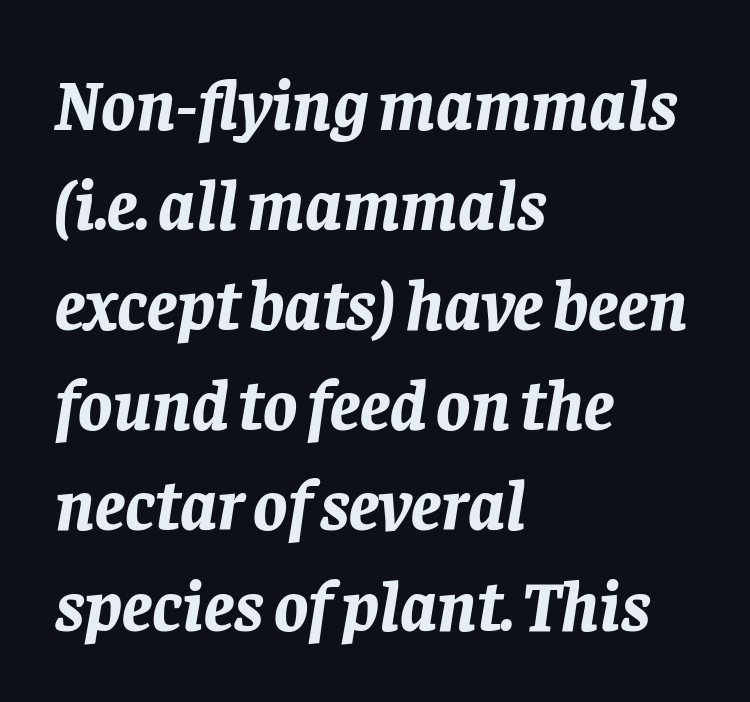
Q: Is the text bold? A: Yes.
Q: Is the text italic (slanted)? A: Yes, it leans right by about 8 degrees.
Q: Is the text underlined? A: No.
Q: How is the paragraph aligned? A: Left-aligned.
Q: Is the spacing between letters normal or unusually wide? A: Normal.
Q: Is the spacing between lines tight, normal or loose? A: Normal.
Q: Width (condensed, normal, or wide)? A: Normal.
Q: Stroke contrast? A: Low.
Q: x-height? A: Large.
Q: Monospaced? A: No.
